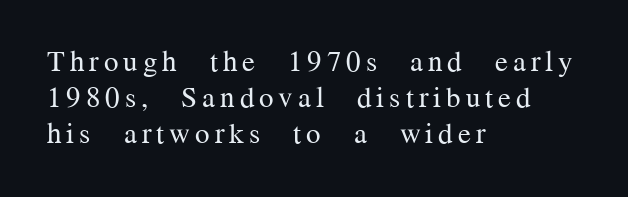
Regarding serifs, this sample has them. The specimen omits any rule beneath the text block's lines. The cut favours lightness, reaching ordinary text weight at its darkest. Does the copy run flush right? No — it runs flush left. Here the designer chose a conventional face with non-uniform glyph widths. Regular leading.
